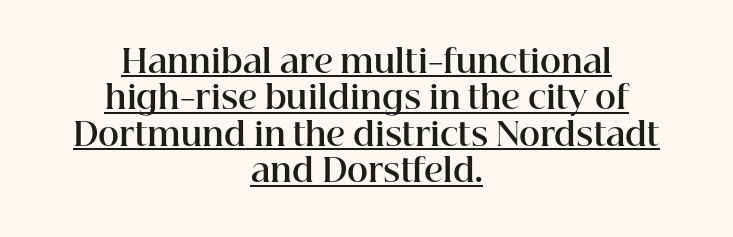
The image shows 32 px bold serif type, upright; set centered, tight line spacing (1.14x), normal letter spacing, underlined; high stroke contrast and a medium x-height.
